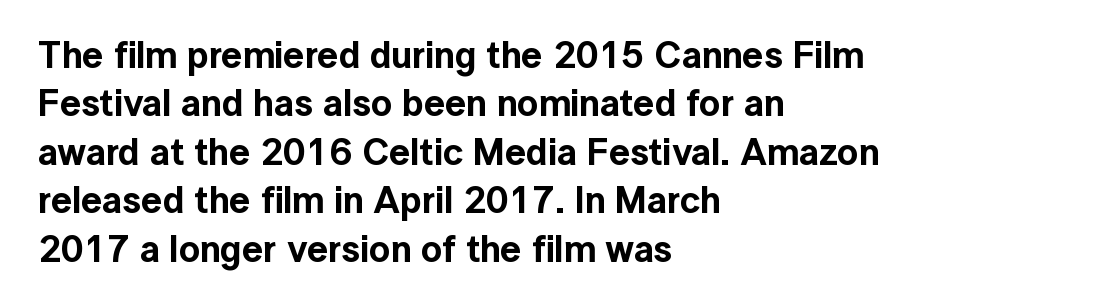
A clean baseline with only descenders dipping below it. The rows are spaced the way most documents space them. Look at the bottom of the vertical strokes: they stop flat, with no serifs. Where is the straight margin? On the left. Glyph-to-glyph distance matches everyday printed text. The letters advance in unequal steps, a hallmark of proportional type.
